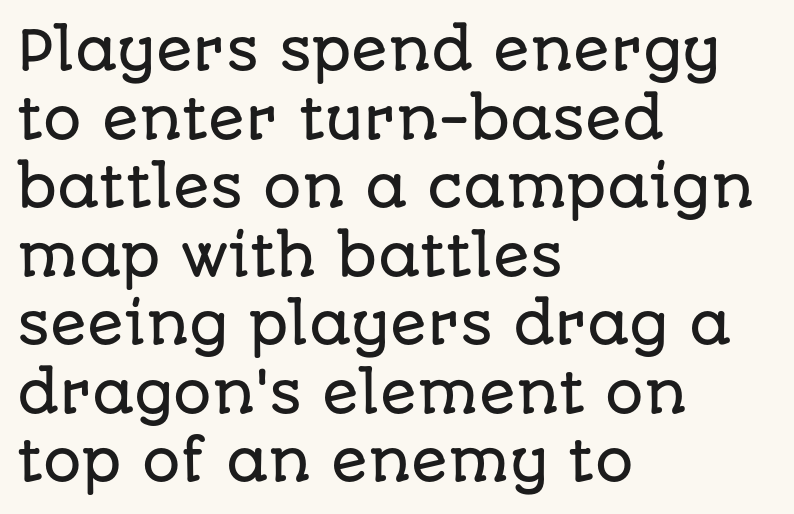
Q: Is the text italic (slanted)? A: No, it is upright.
Q: Is the typeface a serif or a sans-serif typeface? A: Sans-serif.
Q: Is the text underlined? A: No.
Q: How is the paragraph aligned? A: Left-aligned.
Q: Is the spacing between letters normal or unusually wide? A: Normal.
Q: Is the spacing between lines tight, normal or loose? A: Normal.
Q: Width (condensed, normal, or wide)? A: Normal.
Q: Stroke contrast? A: Low.
Q: x-height? A: Large.
Q: Monospaced? A: No.
